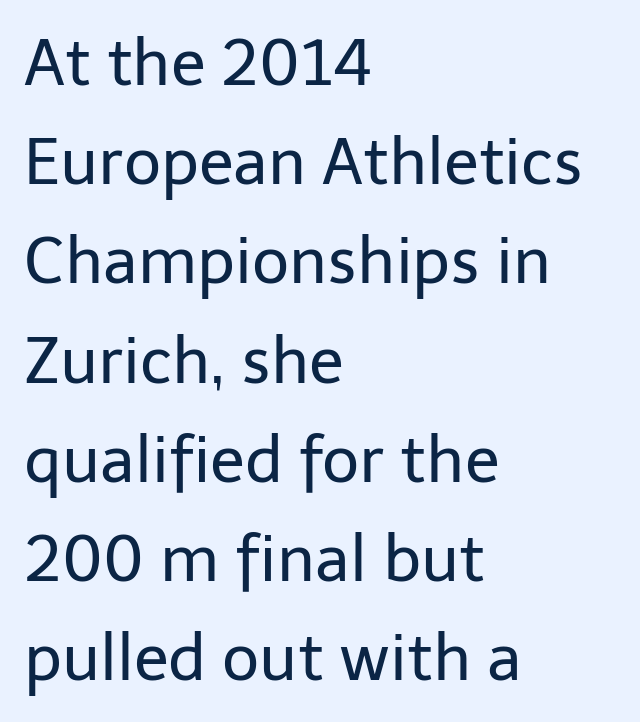
The image shows 64 px regular-weight sans-serif type, upright; set left-aligned, normal line spacing (1.55x), normal letter spacing, not underlined; low stroke contrast and a medium x-height.
